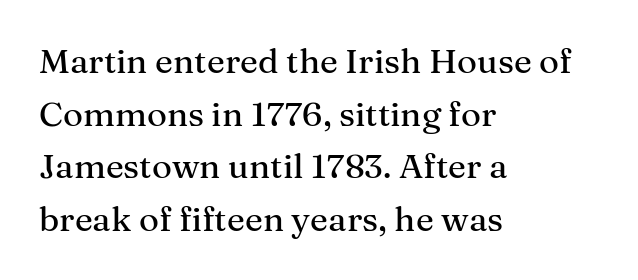
{"serif": "yes", "italic": "no", "width": "normal", "stroke_contrast": "medium", "x_height": "medium", "monospaced": "no", "underline": "no", "align": "left", "line_spacing": "normal", "line_spacing_ratio": 1.55, "letter_spacing": "normal", "letter_spacing_em": 0.0, "glyph_px": 34}
